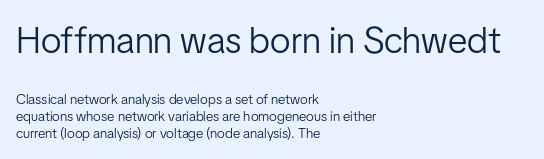
Q: Is the text bold? A: No.
Q: Is the text italic (slanted)? A: No, it is upright.
Q: Is the typeface a serif or a sans-serif typeface? A: Sans-serif.
Q: Is the text underlined? A: No.
Q: How is the paragraph aligned? A: Left-aligned.
Q: Is the spacing between letters normal or unusually wide? A: Normal.
Q: Which block of text is set in a larger size, the first (top) or the second (bottom)? A: The first (top) one.
Q: Width (condensed, normal, or wide)? A: Condensed.
Q: Stroke contrast? A: Low.
Q: x-height? A: Medium.
Q: Monospaced? A: No.
